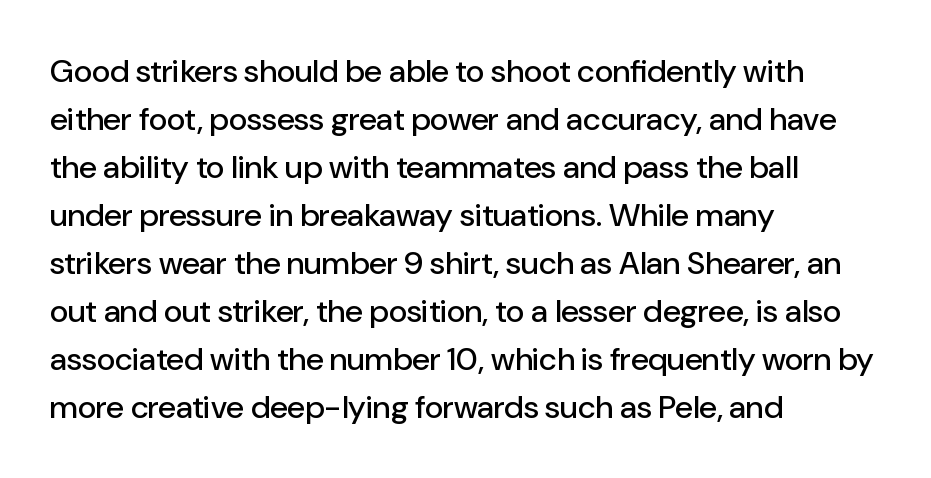
Q: Is the text italic (slanted)? A: No, it is upright.
Q: Is the typeface a serif or a sans-serif typeface? A: Sans-serif.
Q: Is the text underlined? A: No.
Q: How is the paragraph aligned? A: Left-aligned.
Q: Is the spacing between letters normal or unusually wide? A: Normal.
Q: Is the spacing between lines tight, normal or loose? A: Normal.
Q: Width (condensed, normal, or wide)? A: Normal.
Q: Stroke contrast? A: Low.
Q: x-height? A: Medium.
Q: Monospaced? A: No.
